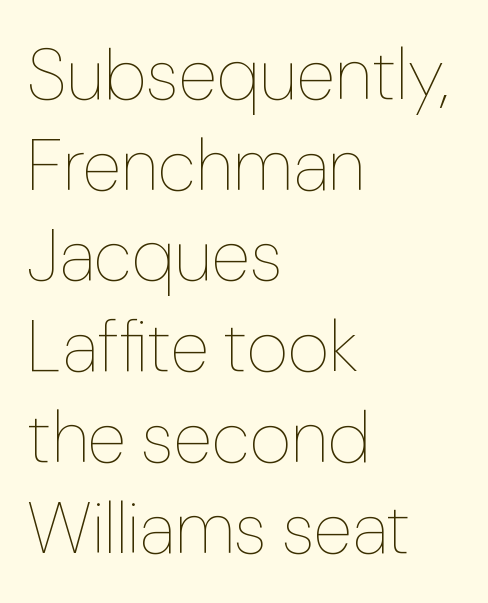
{"italic": "no", "bold": "no", "weight": "thin", "width": "normal", "stroke_contrast": "low", "x_height": "medium", "monospaced": "no", "underline": "no", "align": "left", "line_spacing": "normal", "line_spacing_ratio": 1.26, "letter_spacing": "normal", "letter_spacing_em": 0.0, "glyph_px": 72}
